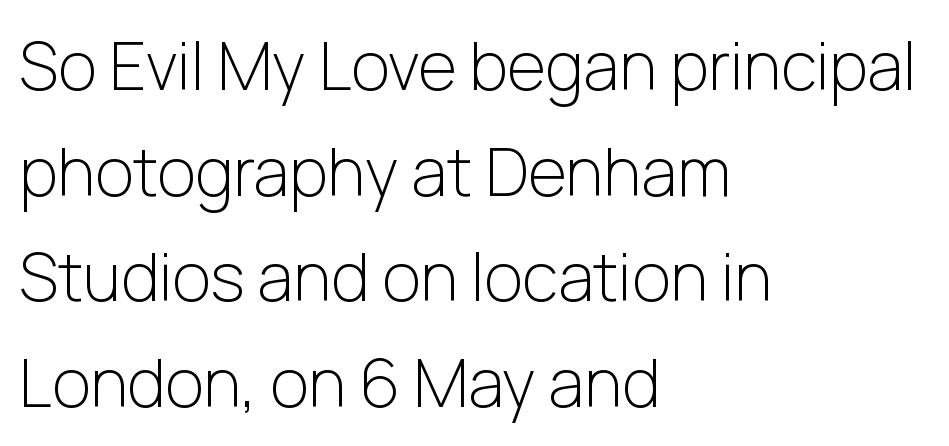
The image shows 66 px light sans-serif type, upright; set left-aligned, normal line spacing (1.6x), normal letter spacing, not underlined; low stroke contrast and a medium x-height.
